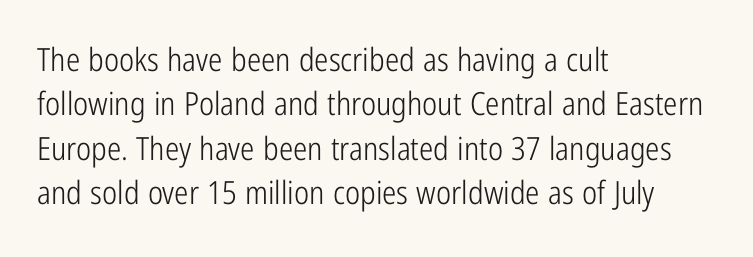
Q: Is the text bold? A: No.
Q: Is the text italic (slanted)? A: No, it is upright.
Q: Is the typeface a serif or a sans-serif typeface? A: Sans-serif.
Q: Is the text underlined? A: No.
Q: How is the paragraph aligned? A: Left-aligned.
Q: Is the spacing between letters normal or unusually wide? A: Normal.
Q: Is the spacing between lines tight, normal or loose? A: Normal.
Q: Width (condensed, normal, or wide)? A: Condensed.
Q: Stroke contrast? A: Low.
Q: x-height? A: Medium.
Q: Monospaced? A: No.
